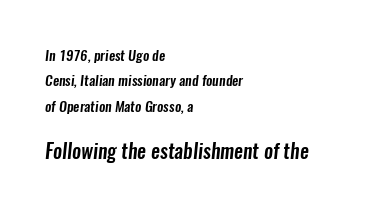
The paragraph shown leans on its left margin. Observe the ordinary spacing: letters are neighbours, not strangers. Which chunk is bigger? The second one — the bottom block dwarfs the top. Descender tails drop into unmarked territory.
